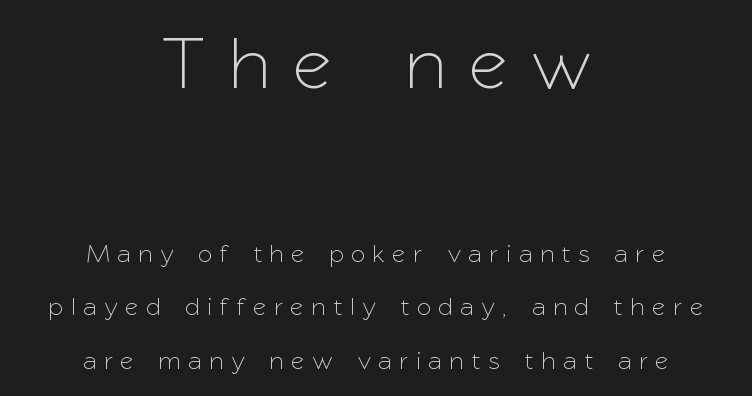
The text block is weighted toward neither margin, spreading evenly from the middle. The rendering uses natural spacing where letterforms have individual widths. Upright lettering throughout. How would I describe the line gaps? Wide and relaxed.
